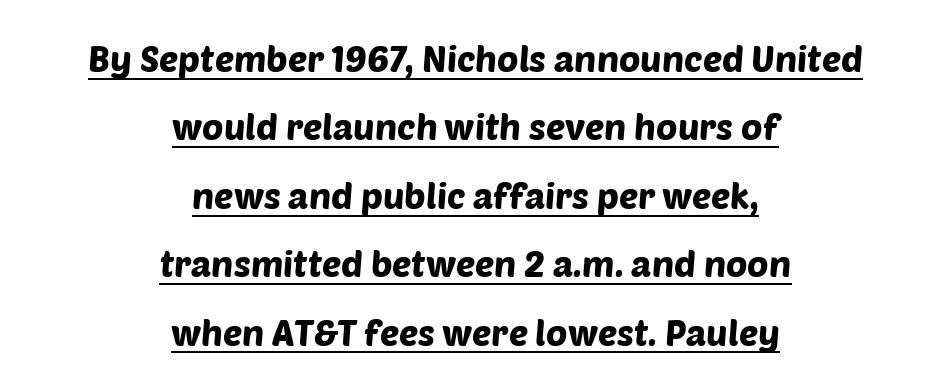
The letterforms sit shoulder to shoulder at normal distance. In terms of letterform style, serifs are entirely absent. The passage shown is typed in a proportional face where columns would drift. Reading down the column, the eye jumps a long way to each next line. The compositor balanced each line on the midline. The face used here appears with an underline applied.
